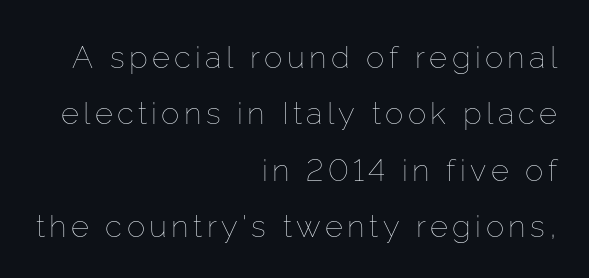
{"italic": "no", "bold": "no", "weight": "thin", "width": "normal", "stroke_contrast": "low", "x_height": "medium", "monospaced": "no", "underline": "no", "align": "right", "line_spacing_ratio": 1.82, "glyph_px": 31}
